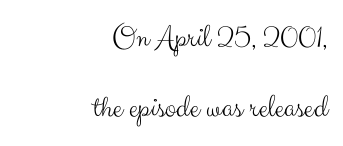
Q: Is the text bold? A: No.
Q: Is the text italic (slanted)? A: Yes.
Q: Is the typeface a serif or a sans-serif typeface? A: Sans-serif.
Q: Is the text underlined? A: No.
Q: How is the paragraph aligned? A: Right-aligned.
Q: Is the spacing between letters normal or unusually wide? A: Normal.
Q: Is the spacing between lines tight, normal or loose? A: Loose.
Q: Width (condensed, normal, or wide)? A: Normal.
Q: Stroke contrast? A: Medium.
Q: x-height? A: Small.
Q: Monospaced? A: No.
